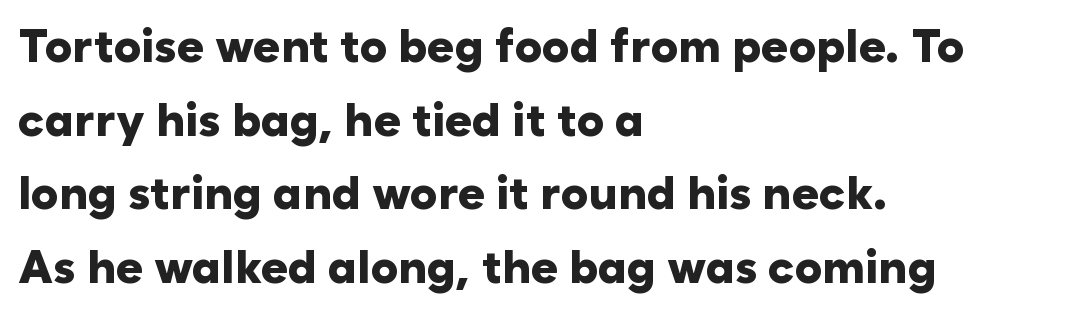
Q: Is the text bold? A: Yes.
Q: Is the text italic (slanted)? A: No, it is upright.
Q: Is the typeface a serif or a sans-serif typeface? A: Sans-serif.
Q: Is the text underlined? A: No.
Q: How is the paragraph aligned? A: Left-aligned.
Q: Is the spacing between letters normal or unusually wide? A: Normal.
Q: Is the spacing between lines tight, normal or loose? A: Normal.
Q: Width (condensed, normal, or wide)? A: Normal.
Q: Stroke contrast? A: Low.
Q: x-height? A: Medium.
Q: Monospaced? A: No.
